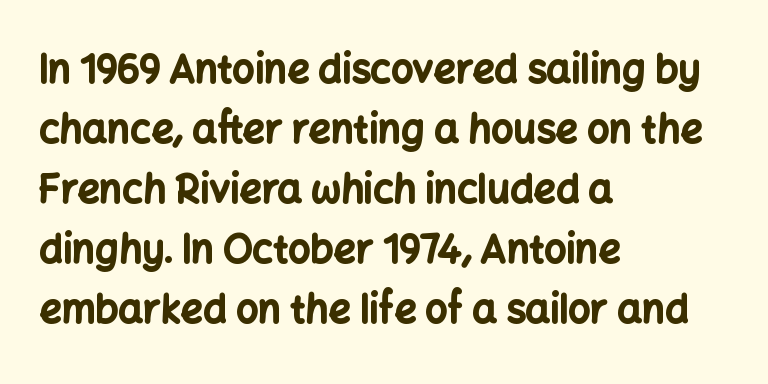
The image shows 39 px bold sans-serif type, upright; set left-aligned, normal line spacing (1.54x), normal letter spacing, not underlined; low stroke contrast and a medium x-height.
